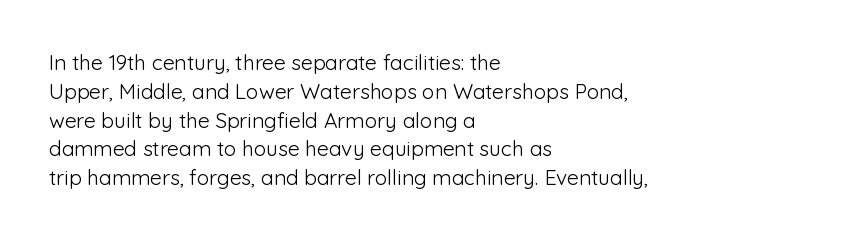
Each new line begins a customary step beneath the previous one. Stems here are at most as thick as an everyday book face. Words appear dense and cohesive because spacing is normal. Descenders hang freely into open space. The axis of the letterforms is exactly vertical.
